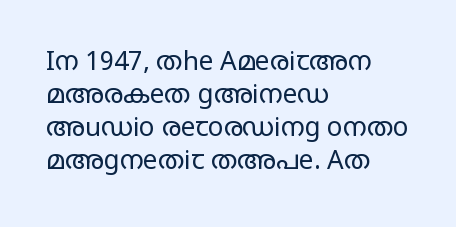
The image shows 26 px text type, upright; set left-aligned, normal line spacing (1.27x), normal letter spacing, not underlined.
